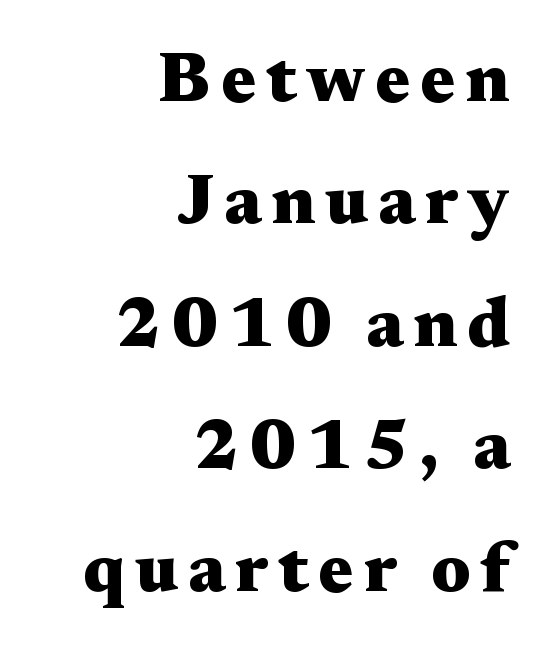
Q: Is the text bold? A: Yes.
Q: Is the text italic (slanted)? A: No, it is upright.
Q: Is the typeface a serif or a sans-serif typeface? A: Serif.
Q: Is the text underlined? A: No.
Q: How is the paragraph aligned? A: Right-aligned.
Q: Width (condensed, normal, or wide)? A: Wide.
Q: Stroke contrast? A: Medium.
Q: x-height? A: Medium.
Q: Monospaced? A: No.
